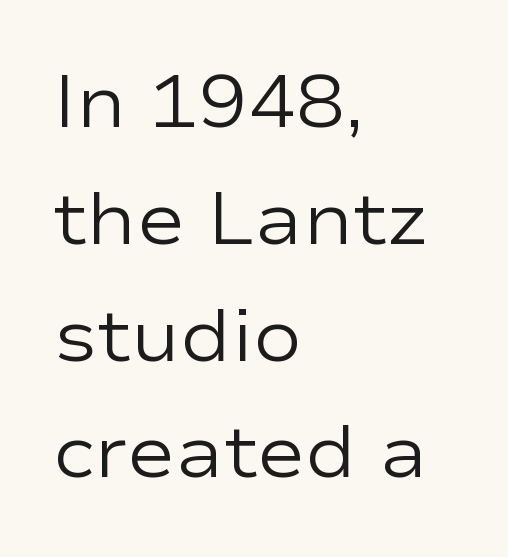
Q: Is the text bold? A: No.
Q: Is the text italic (slanted)? A: No, it is upright.
Q: Is the typeface a serif or a sans-serif typeface? A: Sans-serif.
Q: Is the text underlined? A: No.
Q: How is the paragraph aligned? A: Left-aligned.
Q: Is the spacing between letters normal or unusually wide? A: Normal.
Q: Is the spacing between lines tight, normal or loose? A: Normal.
Q: Width (condensed, normal, or wide)? A: Wide.
Q: Stroke contrast? A: Low.
Q: x-height? A: Medium.
Q: Monospaced? A: No.
